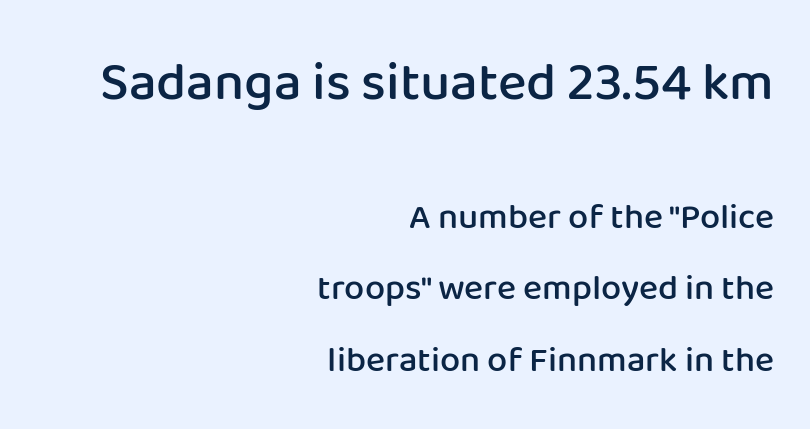
Q: Is the text bold? A: Semi-bold.
Q: Is the text italic (slanted)? A: No, it is upright.
Q: Is the typeface a serif or a sans-serif typeface? A: Sans-serif.
Q: Is the text underlined? A: No.
Q: How is the paragraph aligned? A: Right-aligned.
Q: Is the spacing between letters normal or unusually wide? A: Normal.
Q: Is the spacing between lines tight, normal or loose? A: Loose.
Q: Which block of text is set in a larger size, the first (top) or the second (bottom)? A: The first (top) one.
Q: Width (condensed, normal, or wide)? A: Normal.
Q: Stroke contrast? A: Low.
Q: x-height? A: Medium.
Q: Monospaced? A: No.
